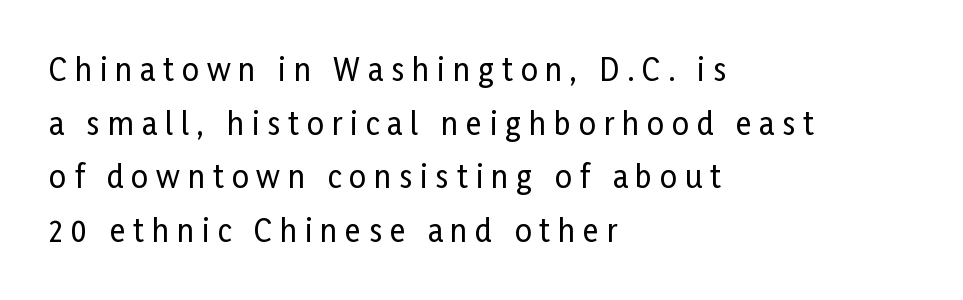
Q: Is the text italic (slanted)? A: No, it is upright.
Q: Is the typeface a serif or a sans-serif typeface? A: Sans-serif.
Q: Is the text underlined? A: No.
Q: How is the paragraph aligned? A: Left-aligned.
Q: Is the spacing between letters normal or unusually wide? A: Unusually wide.
Q: Width (condensed, normal, or wide)? A: Condensed.
Q: Stroke contrast? A: Low.
Q: x-height? A: Medium.
Q: Monospaced? A: No.
